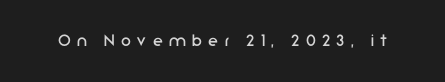
{"italic": "no", "bold": "no", "underline": "no", "letter_spacing": "wide", "letter_spacing_em": 0.32, "glyph_px": 20}
